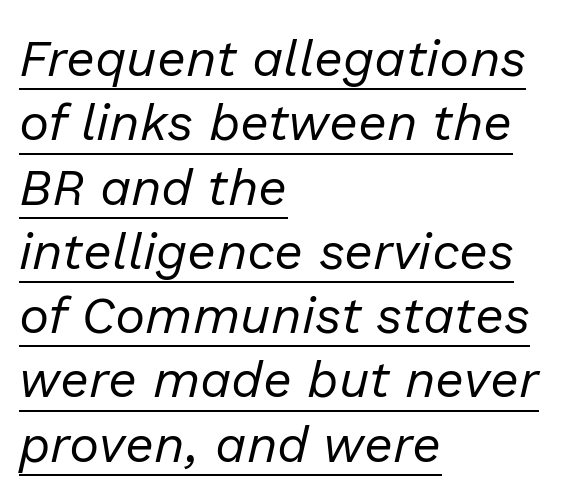
Q: Is the text bold? A: No.
Q: Is the text italic (slanted)? A: Yes, it leans right by about 13 degrees.
Q: Is the text underlined? A: Yes.
Q: How is the paragraph aligned? A: Left-aligned.
Q: Is the spacing between letters normal or unusually wide? A: Normal.
Q: Is the spacing between lines tight, normal or loose? A: Normal.
Q: Width (condensed, normal, or wide)? A: Normal.
Q: Stroke contrast? A: Low.
Q: x-height? A: Medium.
Q: Monospaced? A: No.
